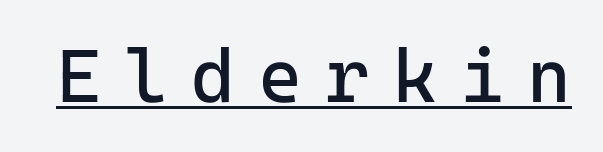
{"serif": "no", "italic": "no", "bold": "no", "weight": "regular", "width": "normal", "stroke_contrast": "low", "x_height": "medium", "monospaced": "yes", "underline": "yes", "letter_spacing": "wide", "letter_spacing_em": 0.31, "glyph_px": 75}
